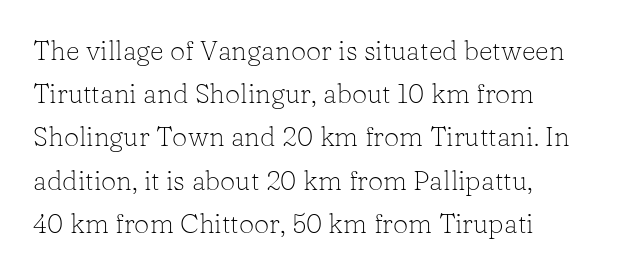
{"italic": "no", "bold": "no", "underline": "no", "align": "left", "line_spacing": "normal", "line_spacing_ratio": 1.6, "letter_spacing": "normal", "letter_spacing_em": 0.0, "glyph_px": 27}
